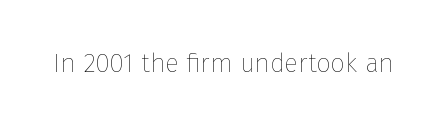
Q: Is the text bold? A: No.
Q: Is the text italic (slanted)? A: No, it is upright.
Q: Is the text underlined? A: No.
Q: Is the spacing between letters normal or unusually wide? A: Normal.
